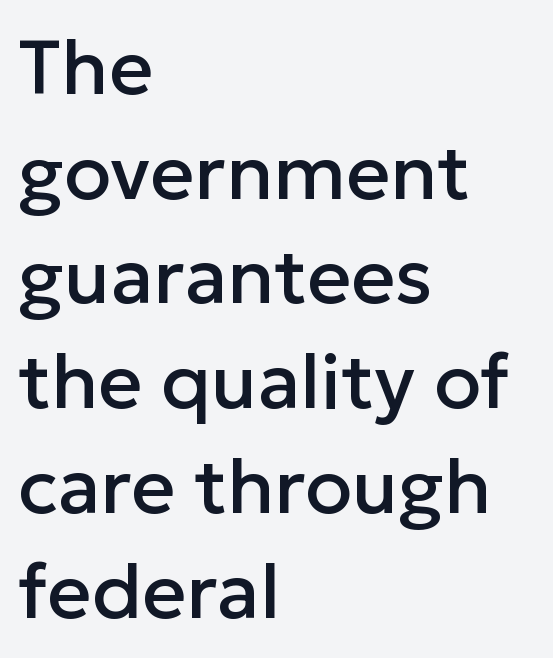
{"serif": "no", "italic": "no", "width": "normal", "stroke_contrast": "low", "x_height": "medium", "monospaced": "no", "underline": "no", "align": "left", "line_spacing": "normal", "line_spacing_ratio": 1.36, "letter_spacing": "normal", "letter_spacing_em": 0.0, "glyph_px": 77}
